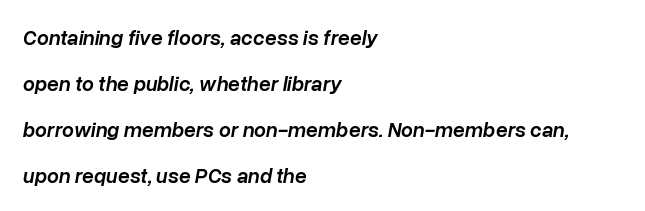
{"italic": "yes", "lean": "right", "slant_degrees": 10, "bold": "semi", "underline": "no", "align": "left", "line_spacing": "loose", "line_spacing_ratio": 2.19, "letter_spacing": "normal", "letter_spacing_em": 0.0, "glyph_px": 21}
